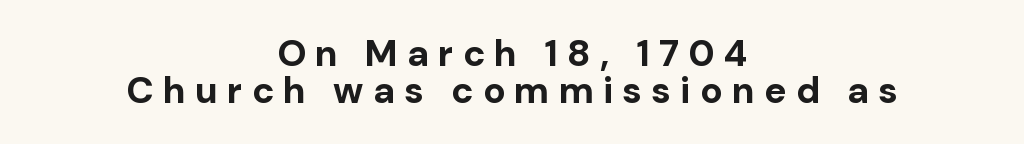
The image shows 37 px bold sans-serif type, upright; set centered, tight line spacing (1.0x), unusually wide letter spacing (+0.25 em), not underlined; low stroke contrast and a medium x-height.
